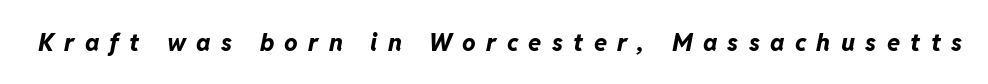
Q: Is the text bold? A: Yes.
Q: Is the text italic (slanted)? A: Yes, it leans right by about 11 degrees.
Q: Is the text underlined? A: No.
Q: Is the spacing between letters normal or unusually wide? A: Unusually wide.
